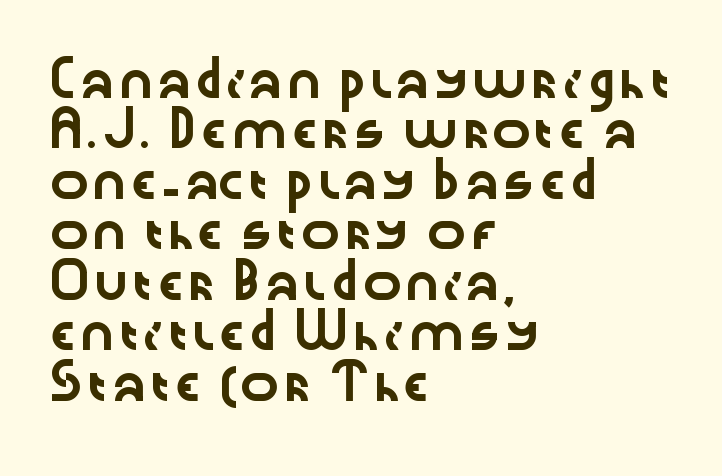
Stroke terminals: plain, sans-serif. The line-height multiplier appears to be the usual default. Short note: letters normally spaced. The passage is arranged the way most books set body copy — flush left.
